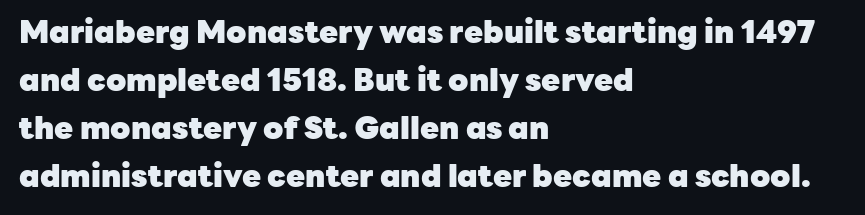
Q: Is the text bold? A: Yes.
Q: Is the text italic (slanted)? A: No, it is upright.
Q: Is the typeface a serif or a sans-serif typeface? A: Sans-serif.
Q: Is the text underlined? A: No.
Q: How is the paragraph aligned? A: Left-aligned.
Q: Is the spacing between letters normal or unusually wide? A: Normal.
Q: Is the spacing between lines tight, normal or loose? A: Normal.
Q: Width (condensed, normal, or wide)? A: Normal.
Q: Stroke contrast? A: Low.
Q: x-height? A: Medium.
Q: Monospaced? A: No.
